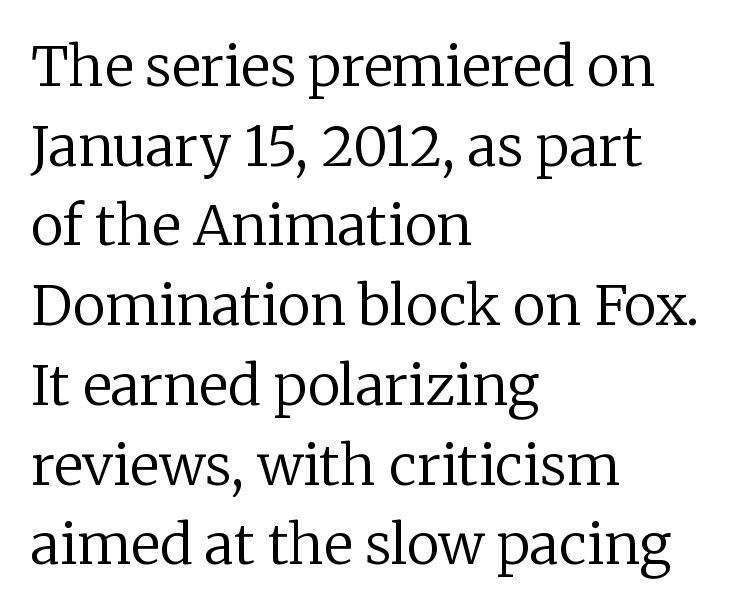
{"serif": "yes", "italic": "no", "bold": "no", "weight": "regular", "width": "normal", "stroke_contrast": "low", "x_height": "medium", "monospaced": "no", "underline": "no", "align": "left", "line_spacing": "normal", "line_spacing_ratio": 1.45, "letter_spacing": "normal", "letter_spacing_em": 0.0, "glyph_px": 55}
